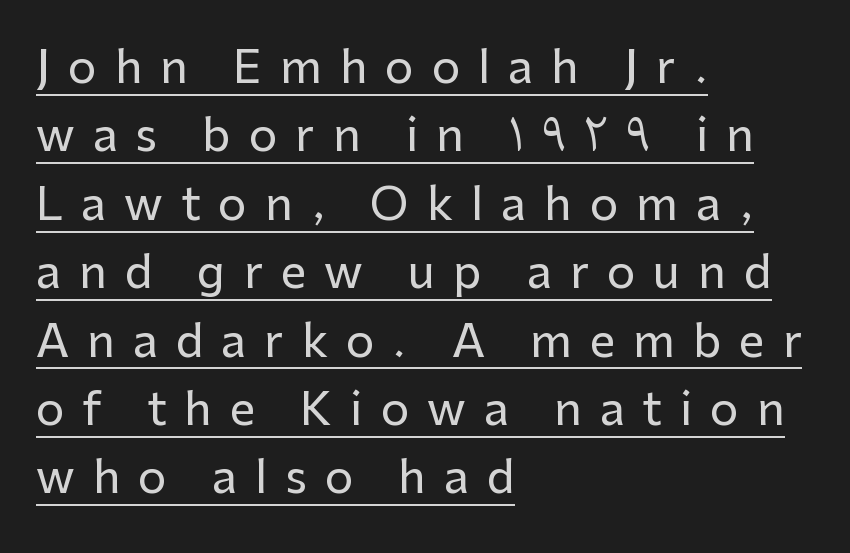
Q: Is the text italic (slanted)? A: No, it is upright.
Q: Is the typeface a serif or a sans-serif typeface? A: Sans-serif.
Q: Is the text underlined? A: Yes.
Q: How is the paragraph aligned? A: Left-aligned.
Q: Is the spacing between letters normal or unusually wide? A: Unusually wide.
Q: Is the spacing between lines tight, normal or loose? A: Normal.
Q: Width (condensed, normal, or wide)? A: Normal.
Q: Stroke contrast? A: Low.
Q: x-height? A: Medium.
Q: Monospaced? A: No.
